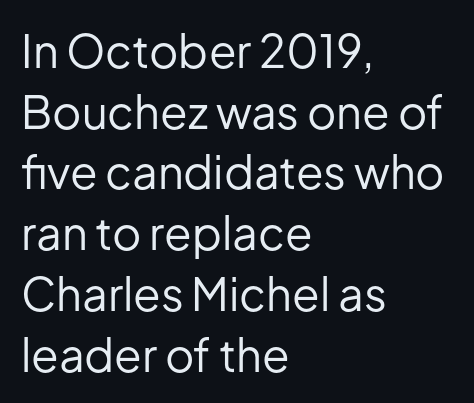
{"serif": "no", "italic": "no", "bold": "no", "weight": "regular", "width": "normal", "stroke_contrast": "low", "x_height": "medium", "monospaced": "no", "underline": "no", "align": "left", "line_spacing": "normal", "line_spacing_ratio": 1.35, "letter_spacing": "normal", "letter_spacing_em": 0.0, "glyph_px": 45}
